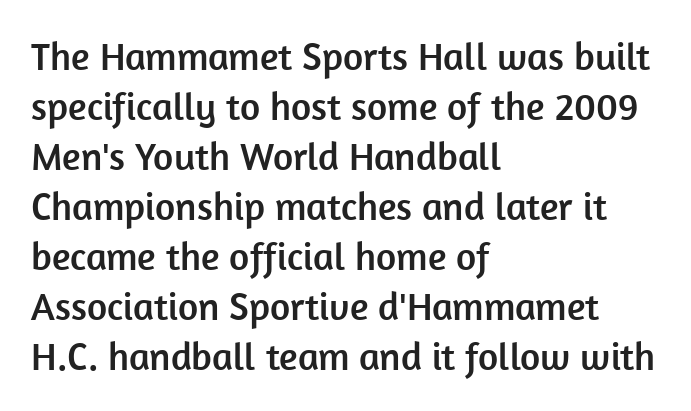
{"serif": "no", "italic": "no", "width": "normal", "stroke_contrast": "low", "x_height": "medium", "monospaced": "no", "underline": "no", "align": "left", "line_spacing": "normal", "line_spacing_ratio": 1.28, "letter_spacing": "normal", "letter_spacing_em": 0.0, "glyph_px": 39}
